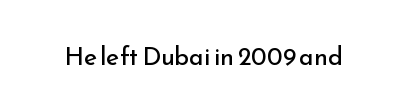
Q: Is the text bold? A: No.
Q: Is the text italic (slanted)? A: No, it is upright.
Q: Is the text underlined? A: No.
Q: Is the spacing between letters normal or unusually wide? A: Normal.
